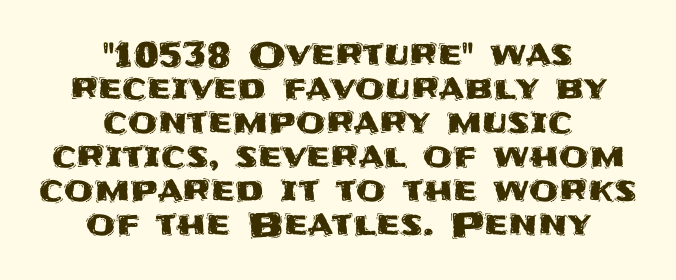
Q: Is the text italic (slanted)? A: No, it is upright.
Q: Is the typeface a serif or a sans-serif typeface? A: Sans-serif.
Q: Is the text underlined? A: No.
Q: How is the paragraph aligned? A: Centered.
Q: Is the spacing between letters normal or unusually wide? A: Normal.
Q: Is the spacing between lines tight, normal or loose? A: Tight.
Q: Width (condensed, normal, or wide)? A: Normal.
Q: Stroke contrast? A: Medium.
Q: x-height? A: Large.
Q: Monospaced? A: No.
